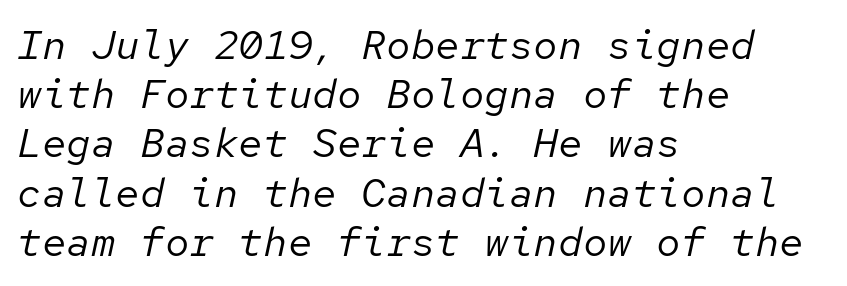
{"italic": "yes", "lean": "right", "slant_degrees": 12, "bold": "no", "weight": "regular", "width": "normal", "stroke_contrast": "low", "x_height": "medium", "monospaced": "yes", "underline": "no", "align": "left", "line_spacing_ratio": 1.2, "letter_spacing": "normal", "letter_spacing_em": 0.0, "glyph_px": 41}
